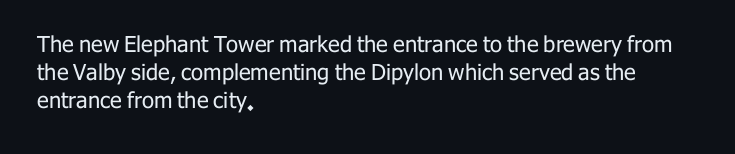
Q: Is the text bold? A: No.
Q: Is the text italic (slanted)? A: No, it is upright.
Q: Is the text underlined? A: No.
Q: How is the paragraph aligned? A: Left-aligned.
Q: Is the spacing between letters normal or unusually wide? A: Normal.
Q: Is the spacing between lines tight, normal or loose? A: Normal.
